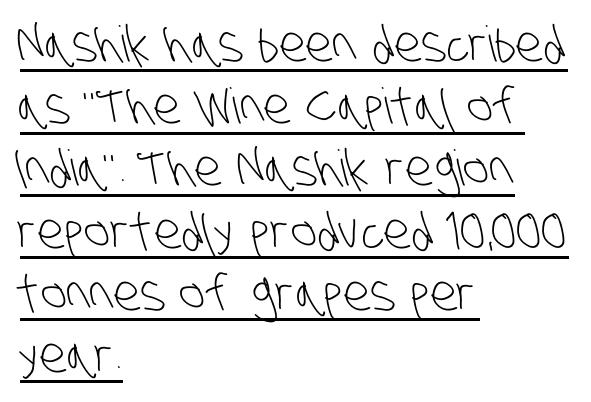
Q: Is the text bold? A: No.
Q: Is the typeface a serif or a sans-serif typeface? A: Sans-serif.
Q: Is the text underlined? A: Yes.
Q: How is the paragraph aligned? A: Left-aligned.
Q: Is the spacing between letters normal or unusually wide? A: Normal.
Q: Is the spacing between lines tight, normal or loose? A: Normal.
Q: Width (condensed, normal, or wide)? A: Condensed.
Q: Stroke contrast? A: Low.
Q: x-height? A: Large.
Q: Monospaced? A: No.
